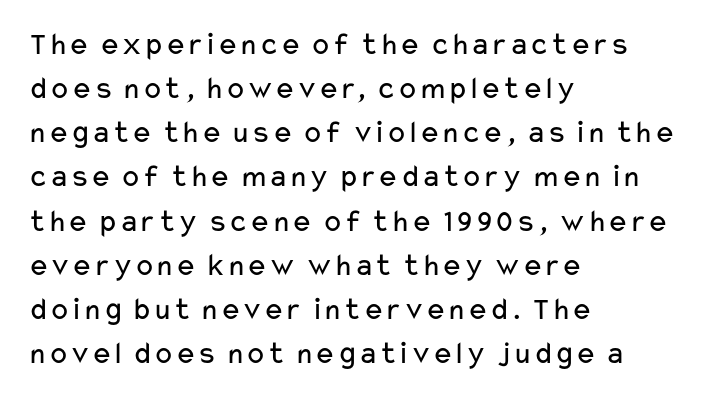
{"serif": "no", "italic": "no", "bold": "no", "weight": "regular", "width": "wide", "stroke_contrast": "low", "x_height": "medium", "monospaced": "no", "underline": "no", "align": "left", "line_spacing": "normal", "line_spacing_ratio": 1.38, "letter_spacing": "normal", "letter_spacing_em": 0.0, "glyph_px": 32}
